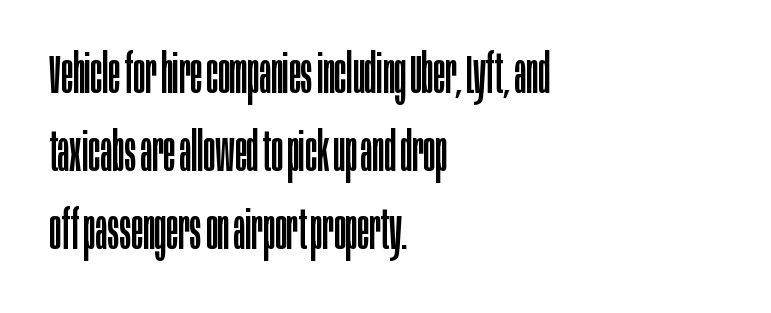
{"serif": "no", "italic": "no", "bold": "no", "weight": "regular", "width": "condensed", "stroke_contrast": "low", "x_height": "large", "monospaced": "no", "underline": "no", "align": "left", "line_spacing": "normal", "line_spacing_ratio": 1.42, "letter_spacing": "normal", "letter_spacing_em": 0.0, "glyph_px": 55}
